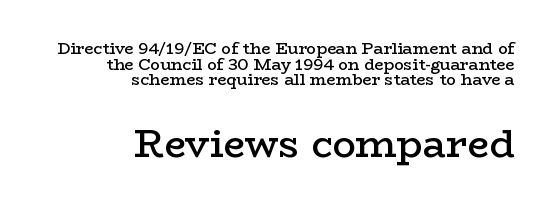
{"serif": "yes", "italic": "no", "bold": "semi", "weight": "semibold", "width": "wide", "stroke_contrast": "low", "x_height": "medium", "monospaced": "no", "underline": "no", "align": "right", "line_spacing": "tight", "line_spacing_ratio": 0.98, "letter_spacing": "normal", "letter_spacing_em": 0.0, "larger_block": "second", "size_ratio": 2.44, "glyph_px": 39}
